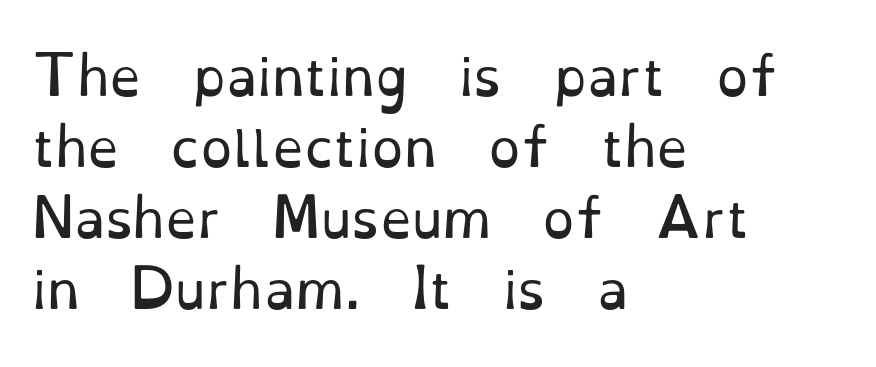
Q: Is the text bold? A: No.
Q: Is the text italic (slanted)? A: No, it is upright.
Q: Is the typeface a serif or a sans-serif typeface? A: Sans-serif.
Q: Is the text underlined? A: No.
Q: How is the paragraph aligned? A: Left-aligned.
Q: Is the spacing between letters normal or unusually wide? A: Normal.
Q: Is the spacing between lines tight, normal or loose? A: Normal.
Q: Width (condensed, normal, or wide)? A: Normal.
Q: Stroke contrast? A: Low.
Q: x-height? A: Small.
Q: Monospaced? A: No.
